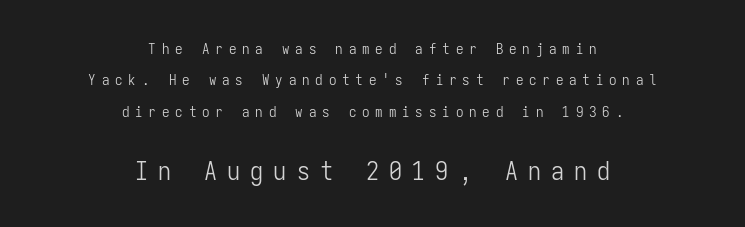
Look at the glyph heights: the lower group is clearly the bigger setting. Each word looks stretched out because of the extra space between its letters. Teacher's note: observe the equal gaps on both sides — that is centered alignment. Leading: increased. The typeface has the unassuming heft of standard copy or less. This is roman type, the default non-slanted kind.
